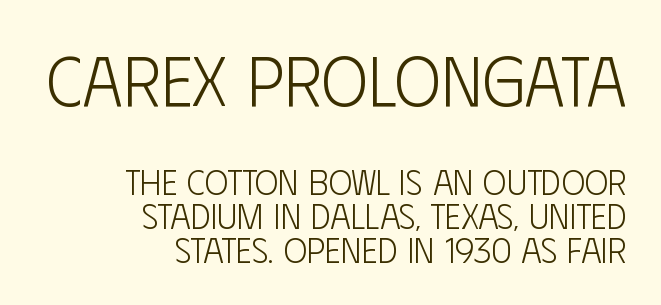
Q: Is the text bold? A: No.
Q: Is the text italic (slanted)? A: No, it is upright.
Q: Is the typeface a serif or a sans-serif typeface? A: Sans-serif.
Q: Is the text underlined? A: No.
Q: How is the paragraph aligned? A: Right-aligned.
Q: Is the spacing between letters normal or unusually wide? A: Normal.
Q: Is the spacing between lines tight, normal or loose? A: Tight.
Q: Which block of text is set in a larger size, the first (top) or the second (bottom)? A: The first (top) one.
Q: Width (condensed, normal, or wide)? A: Condensed.
Q: Stroke contrast? A: Low.
Q: x-height? A: Large.
Q: Monospaced? A: No.
